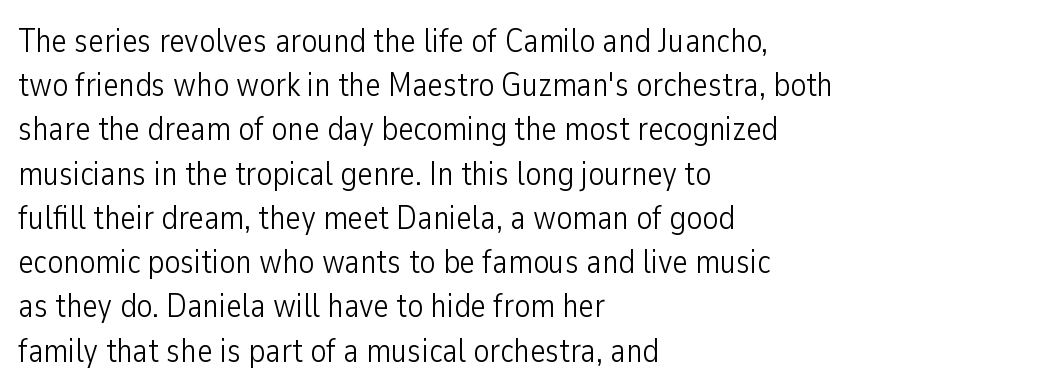
This rendering features lettering with no underline. Baseline-to-baseline distance is the conventional proportion of letter height. You can tell from the bare stems that sans-serif type was used. Counters stay open thanks to moderate or lighter strokes.
